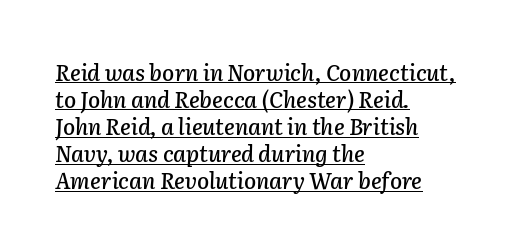
The image shows 22 px text type, italic (leaning right); set left-aligned, line spacing 1.23x, normal letter spacing, underlined.
